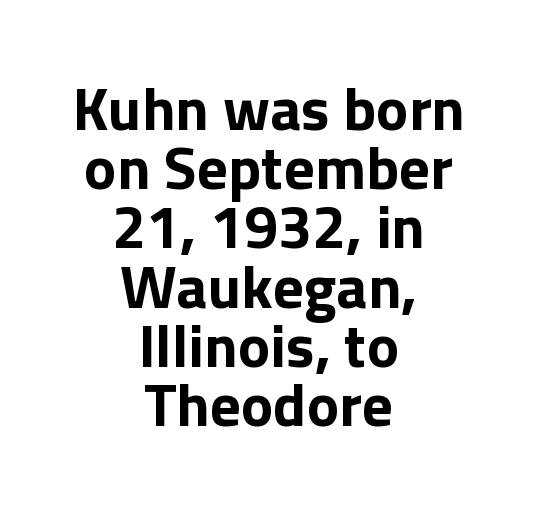
One glance says dense: line gaps are narrower than usual. Has an underline been added? It has not. In terms of posture, this sample is upright. Proportional: the letters do not fall into vertical columns. Neither beginnings nor endings align; midpoints do. A typesetter would label this face a sans.
